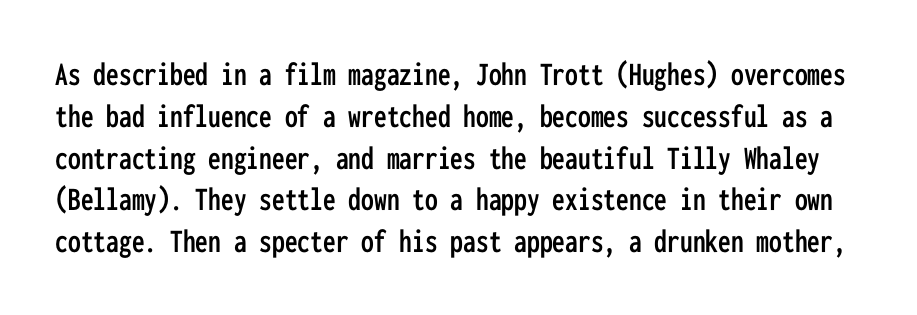
The image shows 34 px condensed sans-serif type, upright, monospaced; set line spacing 1.23x, normal letter spacing, not underlined; low stroke contrast and a medium x-height.
